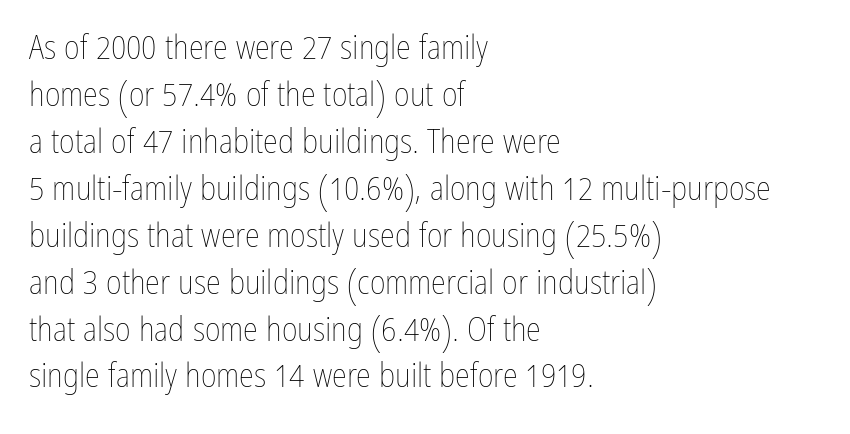
Q: Is the text bold? A: No.
Q: Is the text italic (slanted)? A: No, it is upright.
Q: Is the text underlined? A: No.
Q: How is the paragraph aligned? A: Left-aligned.
Q: Is the spacing between letters normal or unusually wide? A: Normal.
Q: Is the spacing between lines tight, normal or loose? A: Normal.
Q: Width (condensed, normal, or wide)? A: Condensed.
Q: Stroke contrast? A: Low.
Q: x-height? A: Medium.
Q: Monospaced? A: No.
